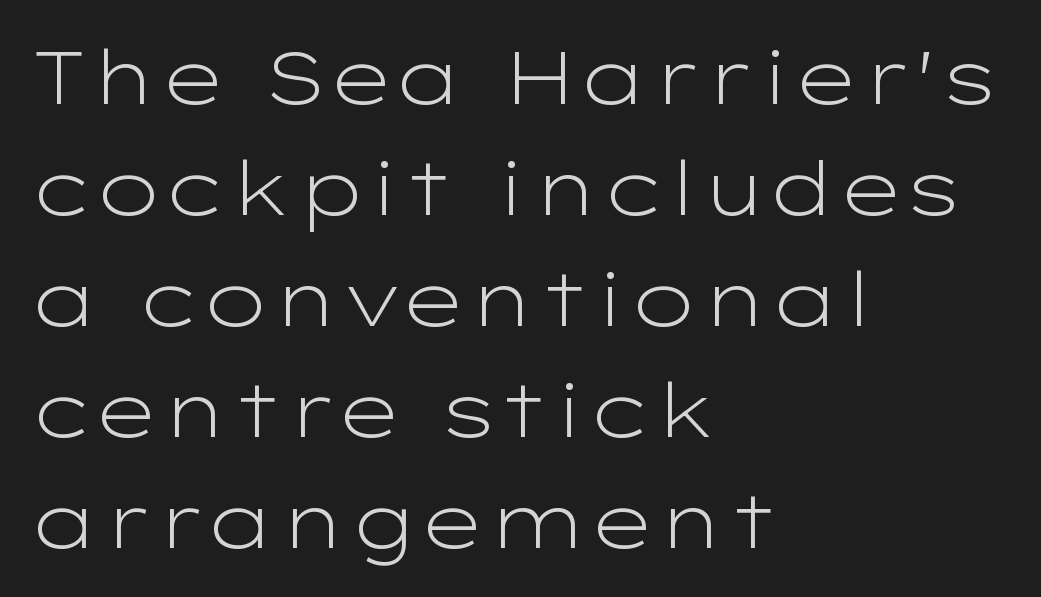
The image shows 74 px light, wide sans-serif type, upright; set left-aligned, normal line spacing (1.5x), normal letter spacing, not underlined; low stroke contrast and a medium x-height.
